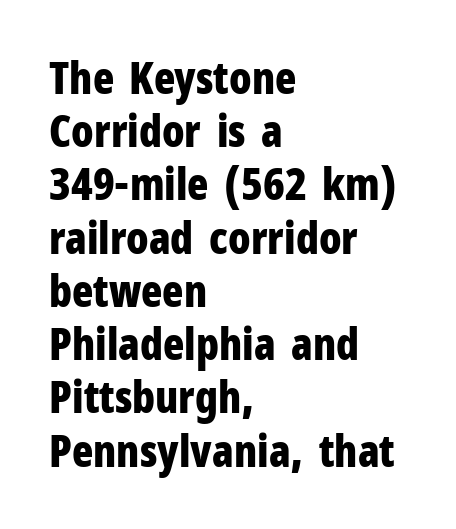
The image shows 44 px bold, condensed sans-serif type, upright; set left-aligned, line spacing 1.21x, normal letter spacing, not underlined; low stroke contrast and a medium x-height.
